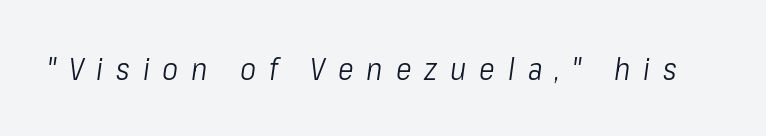
{"italic": "yes", "lean": "right", "slant_degrees": 8, "bold": "no", "weight": "light", "width": "condensed", "stroke_contrast": "low", "x_height": "medium", "monospaced": "no", "underline": "no", "letter_spacing": "wide", "letter_spacing_em": 0.43, "glyph_px": 30}
